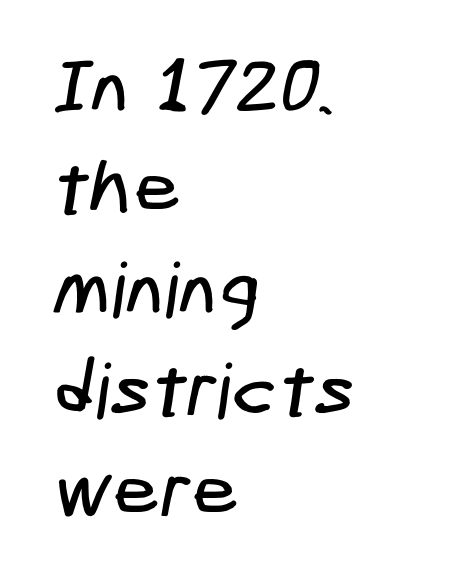
The characters display no serif detailing; their extremities are plain. Whoever set this chose a conventional vertical rhythm. Anything drawn beneath the words? Only blank space. Letter spacing: default. The rendering anchors every line to the left-hand side.
